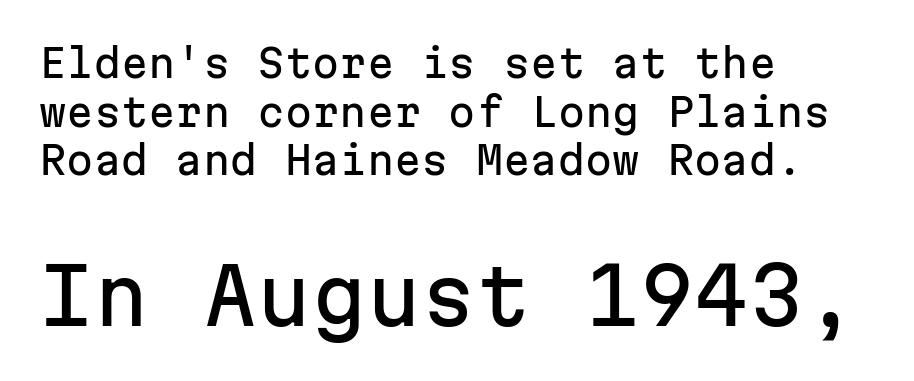
The glyphs are unaccompanied by any horizontal stroke below them. This sample uses a sans-serif face. The lower block of text is set noticeably larger than the block above it. Baseline-to-baseline distance is the conventional proportion of letter height. The specimen reads as upright at a glance. Note the uniform advance width — an 'i' takes as much space as an 'm'.
